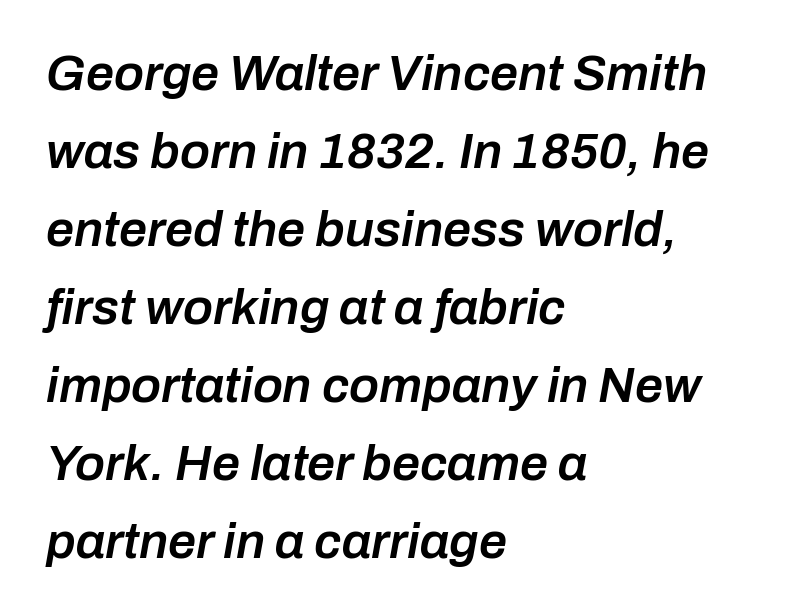
The image shows 50 px semibold type, italic (leaning right); set left-aligned, normal line spacing (1.56x), normal letter spacing, not underlined; low stroke contrast and a medium x-height.
